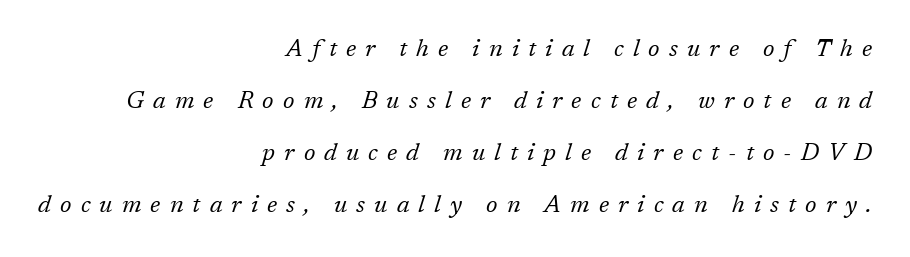
These lines have a slow, spaced-out rhythm from letter to letter. The rendering anchors every line to the right-hand side. The letters are slanted; this is an italic face. Check the space under the baseline: it is left empty. How would I describe the line gaps? Wide and relaxed. The letterforms sit at book weight or below.
